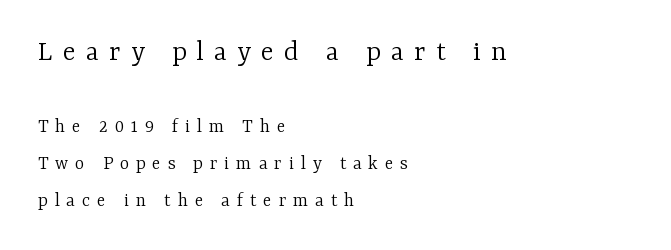
The image shows 30 px light serif type, upright; set left-aligned, line spacing 1.84x, unusually wide letter spacing (+0.34 em), not underlined; the first (top) block is 1.5x larger; low stroke contrast and a medium x-height.
